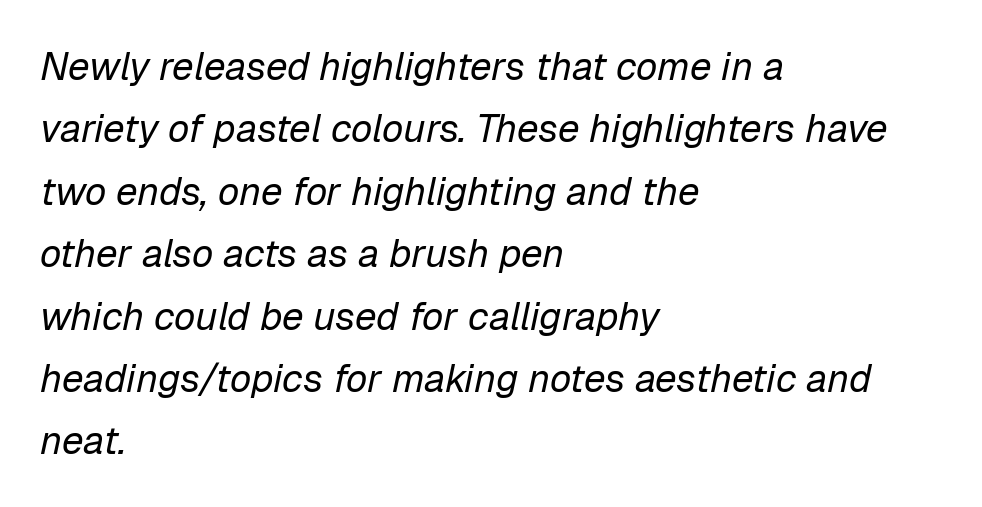
The image shows 39 px regular-weight type, italic (leaning right); set left-aligned, normal line spacing (1.6x), normal letter spacing, not underlined; low stroke contrast and a medium x-height.
